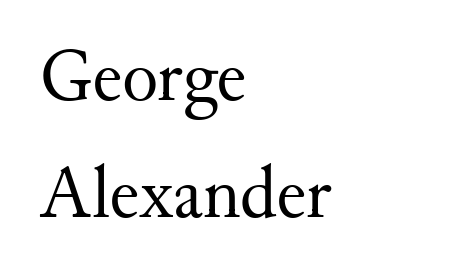
The image shows 75 px regular-weight serif type, upright; set left-aligned, normal line spacing (1.56x), normal letter spacing, not underlined; medium stroke contrast and a small x-height.
